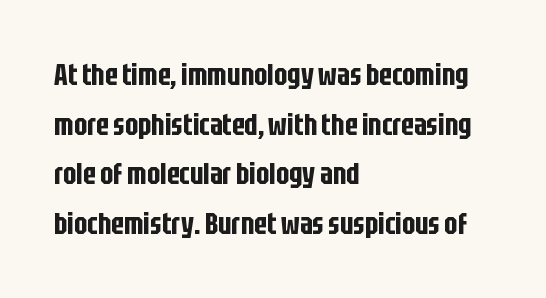
A typesetter would call this proportional, since set widths differ per character. Leading: standard. A roman cut, with each character standing at attention. Is this a sans? Yes — the strokes have no serifs. The words here are not underlined. Every row of glyphs begins at an identical x-position on the left.
